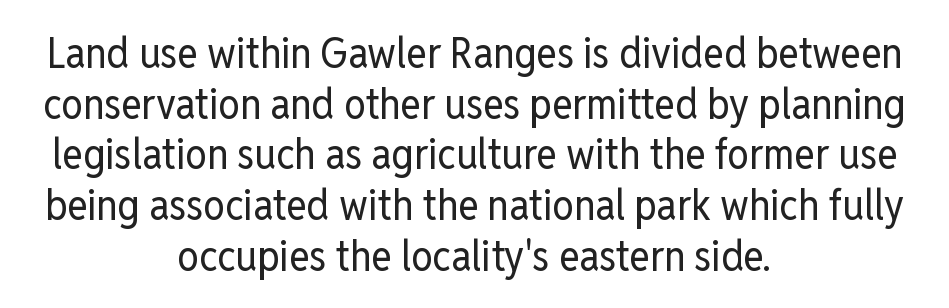
{"serif": "no", "italic": "no", "bold": "no", "weight": "regular", "width": "condensed", "stroke_contrast": "low", "x_height": "medium", "monospaced": "no", "underline": "no", "align": "center", "line_spacing_ratio": 1.18, "letter_spacing": "normal", "letter_spacing_em": 0.0, "glyph_px": 43}
